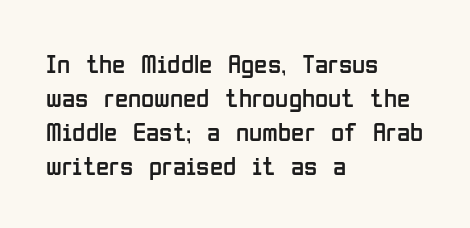
Vertically, the passage feels balanced, rows spaced as you'd expect. The strip under each line holds only bare page. Weight: in the light-to-regular range. Glyph-to-glyph distance matches everyday printed text.
